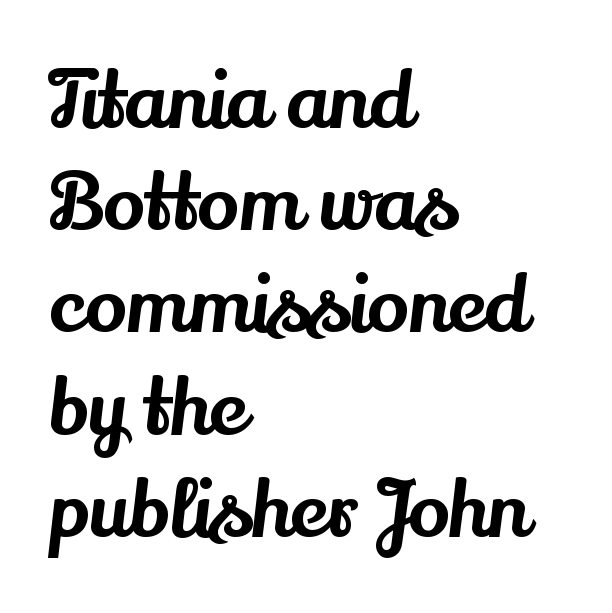
Q: Is the text italic (slanted)? A: Yes.
Q: Is the typeface a serif or a sans-serif typeface? A: Serif.
Q: Is the text underlined? A: No.
Q: How is the paragraph aligned? A: Left-aligned.
Q: Is the spacing between letters normal or unusually wide? A: Normal.
Q: Is the spacing between lines tight, normal or loose? A: Normal.
Q: Width (condensed, normal, or wide)? A: Normal.
Q: Stroke contrast? A: Medium.
Q: x-height? A: Small.
Q: Monospaced? A: No.
